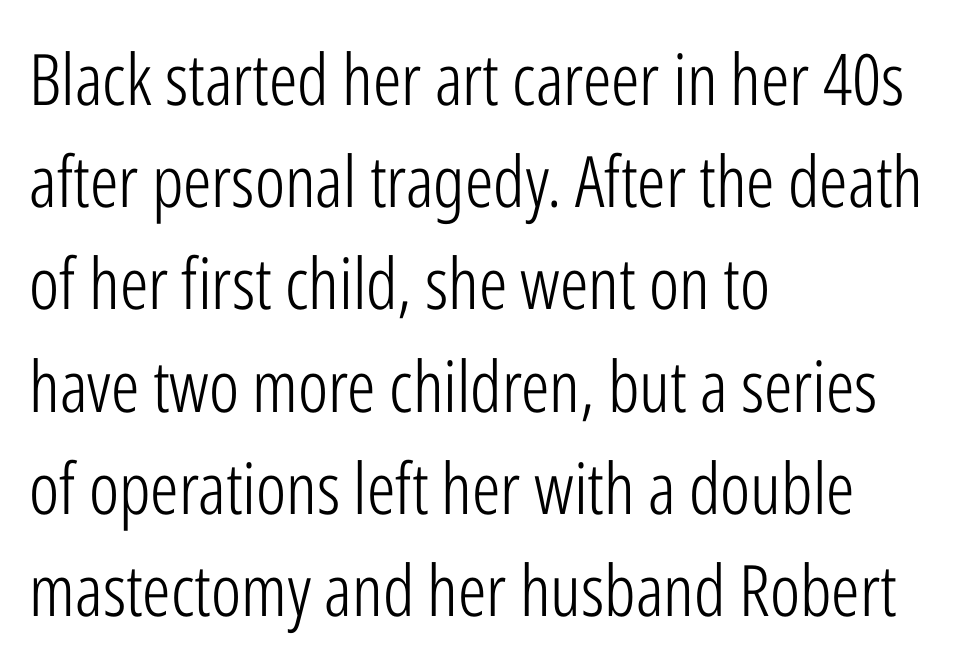
Q: Is the text bold? A: No.
Q: Is the text italic (slanted)? A: No, it is upright.
Q: Is the typeface a serif or a sans-serif typeface? A: Sans-serif.
Q: Is the text underlined? A: No.
Q: How is the paragraph aligned? A: Left-aligned.
Q: Is the spacing between letters normal or unusually wide? A: Normal.
Q: Is the spacing between lines tight, normal or loose? A: Normal.
Q: Width (condensed, normal, or wide)? A: Condensed.
Q: Stroke contrast? A: Low.
Q: x-height? A: Medium.
Q: Monospaced? A: No.
